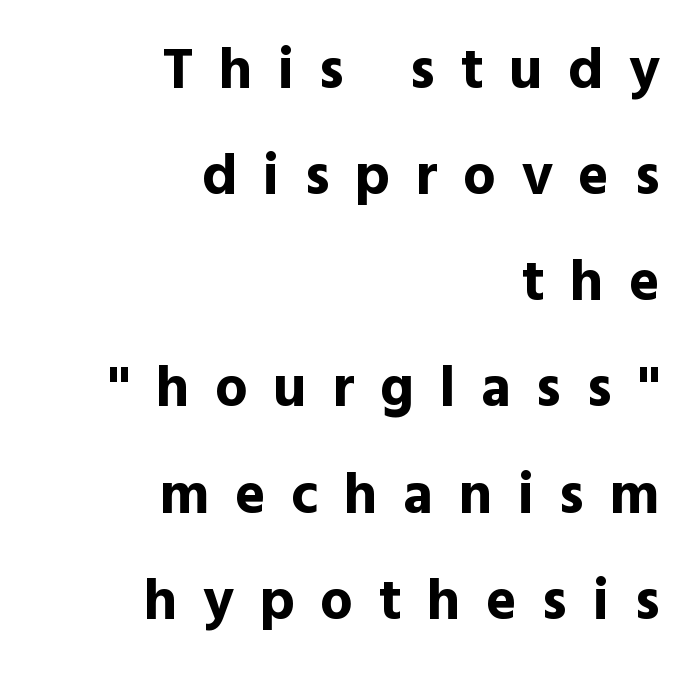
{"serif": "no", "italic": "no", "bold": "yes", "weight": "bold", "width": "normal", "x_height": "medium", "monospaced": "no", "underline": "no", "align": "right", "line_spacing_ratio": 1.83, "letter_spacing": "wide", "letter_spacing_em": 0.44, "glyph_px": 58}
